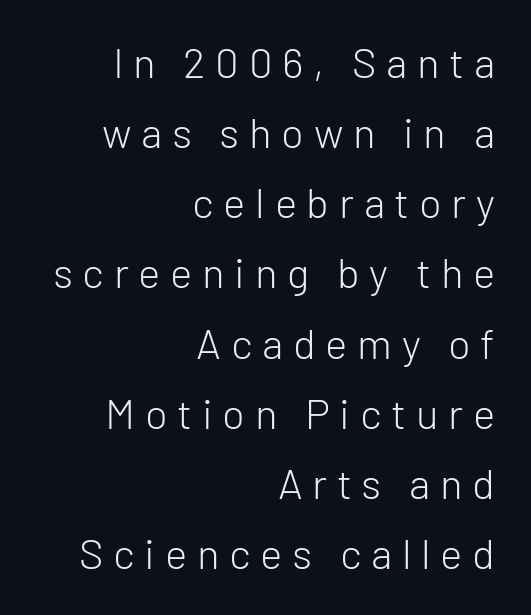
The rendering uses a moderate line-height, typical for paragraphs. Short note: letters widely spaced. The type family on display is of the sans-serif kind. Is the type heavy? It reads as light-to-regular instead. Letters rest on an invisible, unmarked baseline. The face used here is proportionally spaced, like ordinary book or web type.
